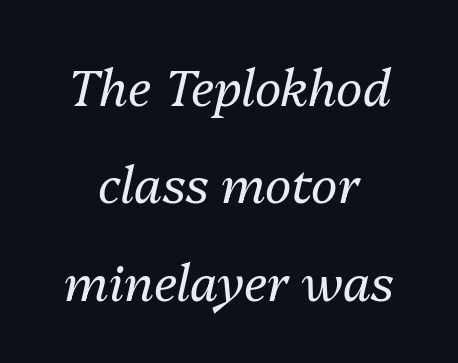
Q: Is the text bold? A: No.
Q: Is the text italic (slanted)? A: Yes, it leans right by about 13 degrees.
Q: Is the text underlined? A: No.
Q: How is the paragraph aligned? A: Centered.
Q: Is the spacing between letters normal or unusually wide? A: Normal.
Q: Is the spacing between lines tight, normal or loose? A: Loose.
Q: Width (condensed, normal, or wide)? A: Normal.
Q: Stroke contrast? A: Medium.
Q: x-height? A: Medium.
Q: Monospaced? A: No.
